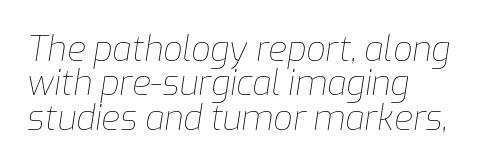
Q: Is the text bold? A: No.
Q: Is the text italic (slanted)? A: Yes, it leans right by about 9 degrees.
Q: Is the text underlined? A: No.
Q: How is the paragraph aligned? A: Left-aligned.
Q: Is the spacing between letters normal or unusually wide? A: Normal.
Q: Is the spacing between lines tight, normal or loose? A: Tight.
Q: Width (condensed, normal, or wide)? A: Normal.
Q: Stroke contrast? A: Low.
Q: x-height? A: Medium.
Q: Monospaced? A: No.
